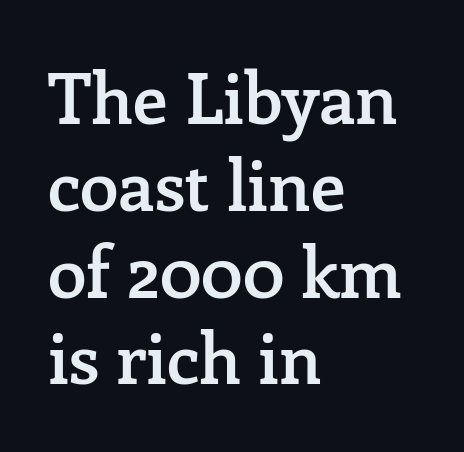
{"serif": "yes", "italic": "no", "bold": "semi", "weight": "semibold", "width": "normal", "stroke_contrast": "low", "x_height": "medium", "monospaced": "no", "underline": "no", "align": "left", "line_spacing_ratio": 1.24, "letter_spacing": "normal", "letter_spacing_em": 0.0, "glyph_px": 70}
